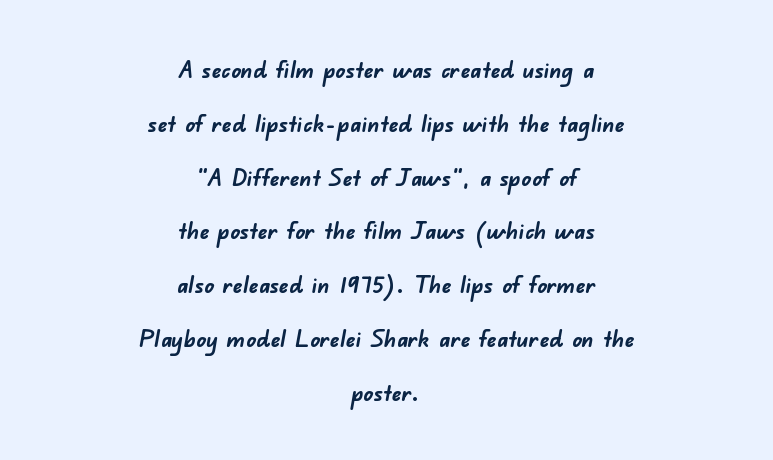
The image shows 24 px bold type; set centered, loose line spacing (2.24x), normal letter spacing, not underlined.
